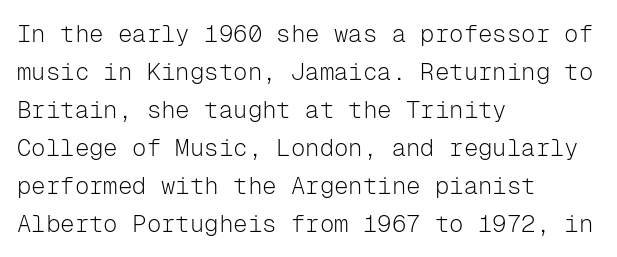
{"italic": "no", "bold": "no", "underline": "no", "align": "left", "line_spacing": "normal", "line_spacing_ratio": 1.58, "letter_spacing": "normal", "letter_spacing_em": 0.0, "glyph_px": 24}
